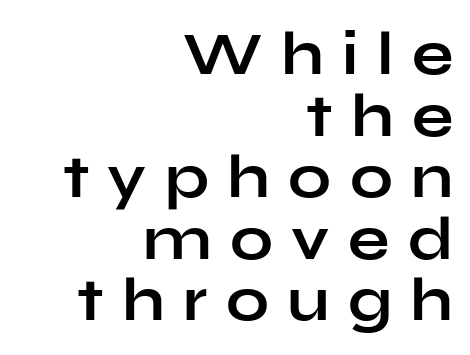
The image shows 61 px bold, wide sans-serif type, upright; set right-aligned, tight line spacing (1.01x), unusually wide letter spacing (+0.3 em), not underlined; low stroke contrast and a medium x-height.
